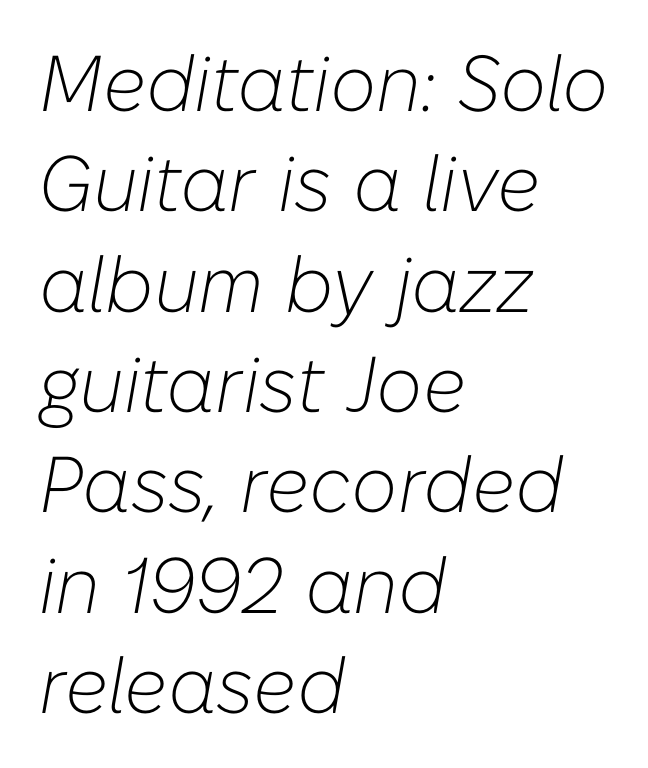
Typeset ragged right — the left edge is the straight one. This sample has the flowing, uneven cadence of proportional lettering. Descenders hang freely into open space. Posture: slanted. Letters have the restrained weight of plain body copy at most. Evenly set lines give the paragraph a standard silhouette.
